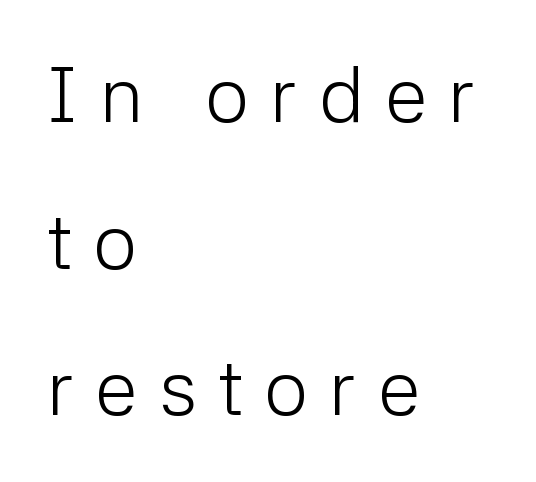
The image shows 78 px light sans-serif type, upright; set left-aligned, line spacing 1.88x, unusually wide letter spacing (+0.27 em), not underlined; low stroke contrast and a medium x-height.
